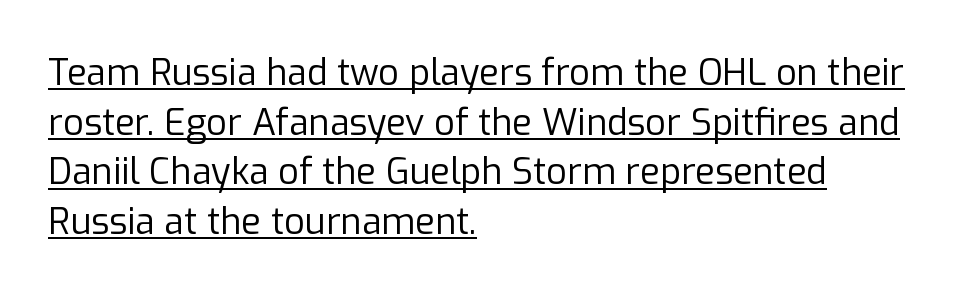
Stems and bowls with no extra thickness — not bold. The face used here is proportionally spaced, like ordinary book or web type. Looks like someone drew a line under every word here. The letterforms sit shoulder to shoulder at normal distance. Alignment: flush left. This is roman type, the default non-slanted kind.
